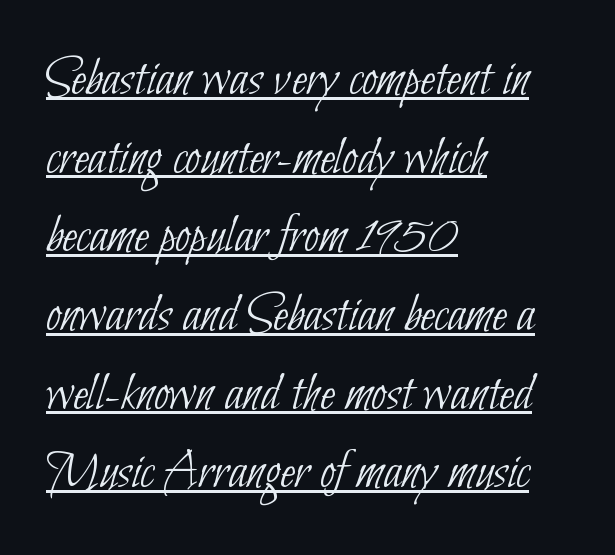
The image shows 55 px thin, condensed sans-serif type; set left-aligned, normal line spacing (1.43x), normal letter spacing, underlined; low stroke contrast and a small x-height.
